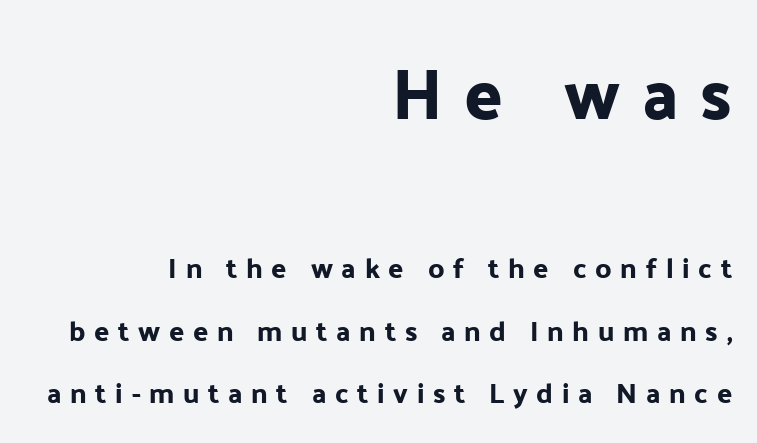
{"serif": "no", "italic": "no", "width": "normal", "stroke_contrast": "low", "x_height": "medium", "monospaced": "no", "underline": "no", "align": "right", "line_spacing": "loose", "line_spacing_ratio": 2.24, "letter_spacing": "wide", "letter_spacing_em": 0.31, "larger_block": "first", "size_ratio": 2.54, "glyph_px": 71}
